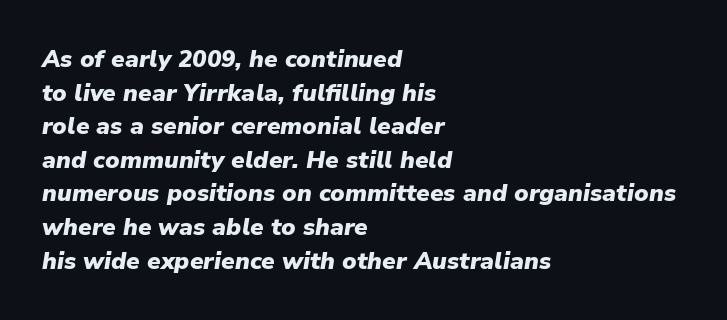
Q: Is the text bold? A: Yes.
Q: Is the text italic (slanted)? A: Yes, it leans right by about 9 degrees.
Q: Is the text underlined? A: No.
Q: How is the paragraph aligned? A: Left-aligned.
Q: Is the spacing between letters normal or unusually wide? A: Normal.
Q: Is the spacing between lines tight, normal or loose? A: Normal.
